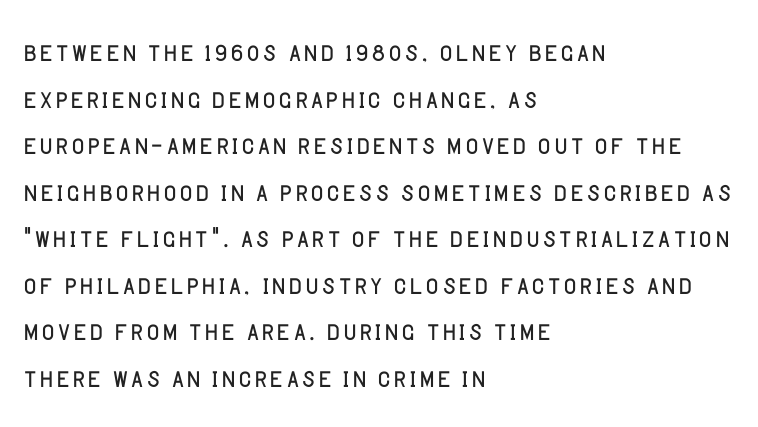
Q: Is the text bold? A: No.
Q: Is the text italic (slanted)? A: No, it is upright.
Q: Is the typeface a serif or a sans-serif typeface? A: Sans-serif.
Q: Is the text underlined? A: No.
Q: How is the paragraph aligned? A: Left-aligned.
Q: Is the spacing between letters normal or unusually wide? A: Normal.
Q: Is the spacing between lines tight, normal or loose? A: Normal.
Q: Width (condensed, normal, or wide)? A: Normal.
Q: Stroke contrast? A: Low.
Q: x-height? A: Large.
Q: Monospaced? A: No.
